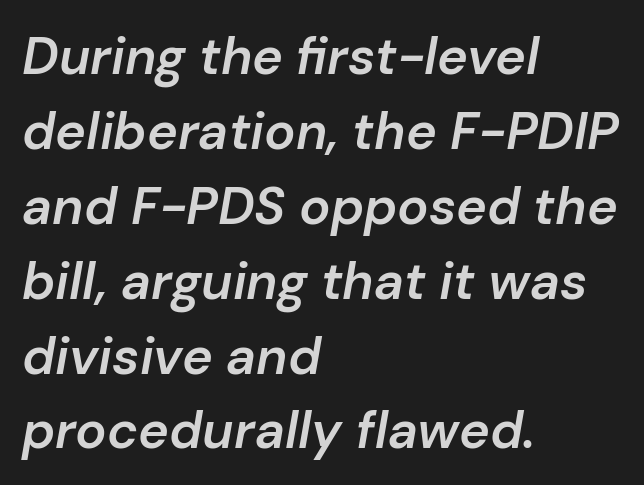
The leading is moderate, giving the passage an even texture. Underline: absent. In terms of posture, this sample is oblique. How are the letters spaced? Ordinarily, with no added tracking. Character widths vary here, with narrow letters taking less room than wide ones.
